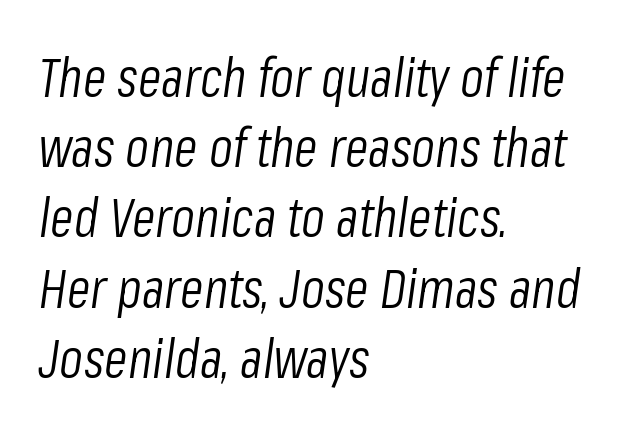
Q: Is the text bold? A: No.
Q: Is the text italic (slanted)? A: Yes, it leans right by about 8 degrees.
Q: Is the text underlined? A: No.
Q: How is the paragraph aligned? A: Left-aligned.
Q: Is the spacing between letters normal or unusually wide? A: Normal.
Q: Is the spacing between lines tight, normal or loose? A: Normal.
Q: Width (condensed, normal, or wide)? A: Condensed.
Q: Stroke contrast? A: Low.
Q: x-height? A: Medium.
Q: Monospaced? A: No.
